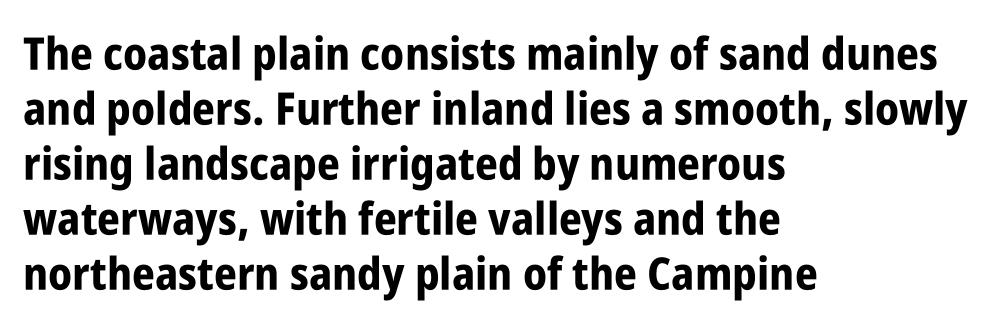
The image shows 45 px bold, condensed sans-serif type, upright; set left-aligned, line spacing 1.22x, normal letter spacing, not underlined; low stroke contrast and a large x-height.
